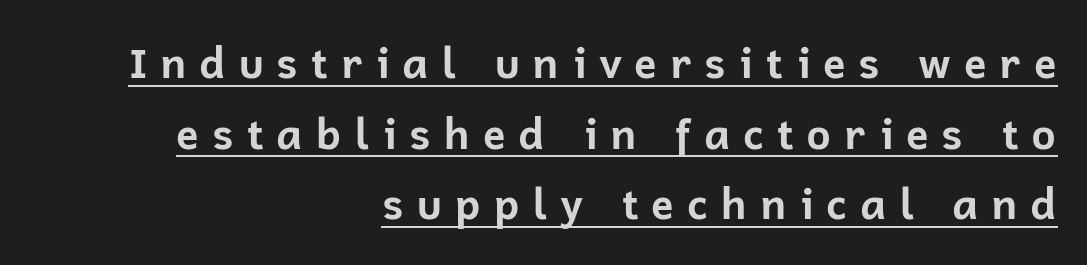
Q: Is the text bold? A: Yes.
Q: Is the text italic (slanted)? A: No, it is upright.
Q: Is the typeface a serif or a sans-serif typeface? A: Sans-serif.
Q: Is the text underlined? A: Yes.
Q: How is the paragraph aligned? A: Right-aligned.
Q: Is the spacing between letters normal or unusually wide? A: Unusually wide.
Q: Is the spacing between lines tight, normal or loose? A: Normal.
Q: Width (condensed, normal, or wide)? A: Normal.
Q: Stroke contrast? A: Low.
Q: x-height? A: Medium.
Q: Monospaced? A: No.
